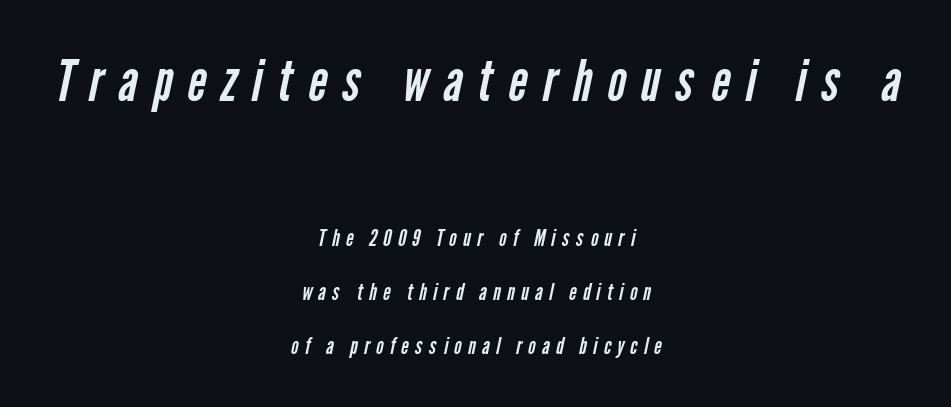
The image shows 57 px regular-weight, condensed sans-serif type; set centered, loose line spacing (2.33x), unusually wide letter spacing (+0.27 em), not underlined; the first (top) block is 2.48x larger; low stroke contrast and a medium x-height.
